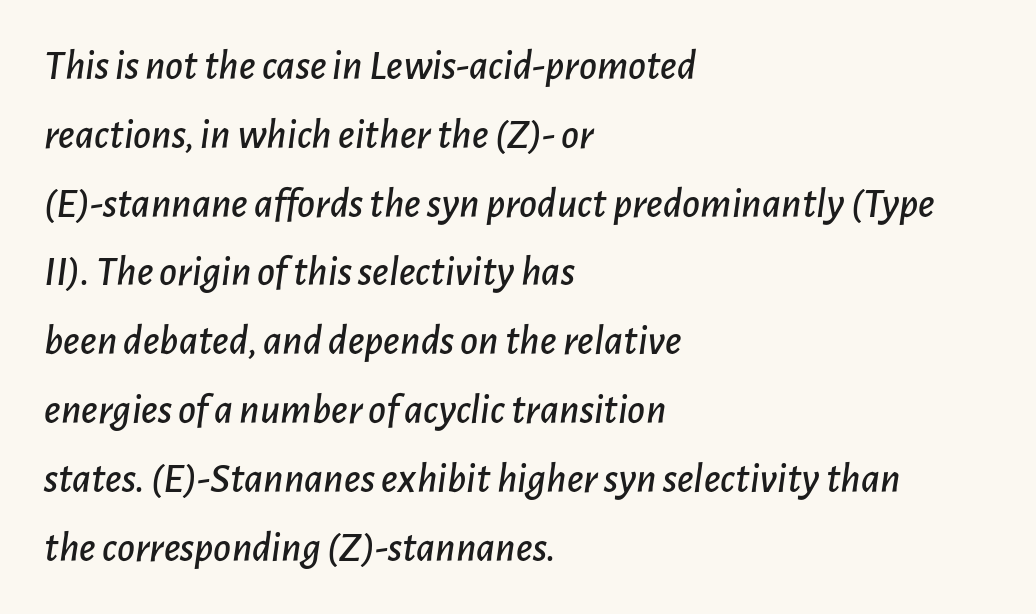
The image shows 43 px text type, italic (leaning right); set left-aligned, normal line spacing (1.6x), normal letter spacing, not underlined; low stroke contrast and a medium x-height.
